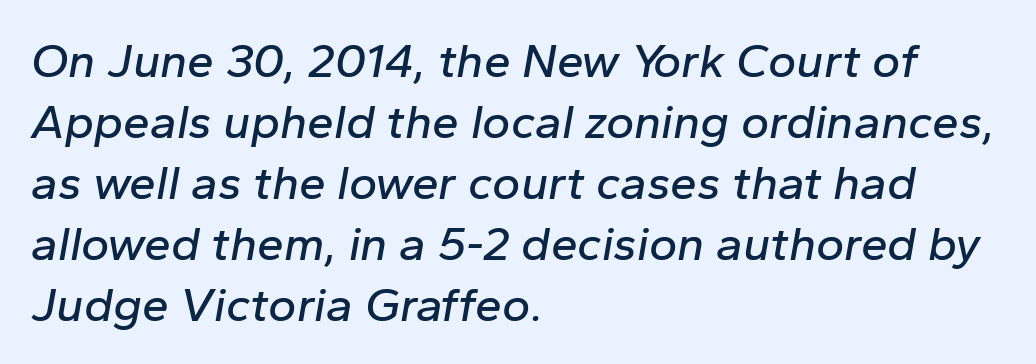
{"italic": "yes", "lean": "right", "slant_degrees": 10, "width": "normal", "stroke_contrast": "low", "x_height": "medium", "monospaced": "no", "underline": "no", "align": "left", "line_spacing": "normal", "line_spacing_ratio": 1.27, "letter_spacing": "normal", "letter_spacing_em": 0.0, "glyph_px": 48}
